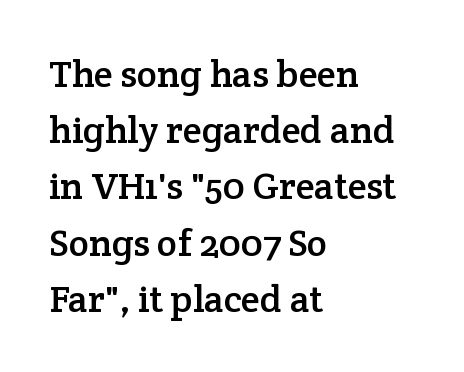
Has an underline been added? It has not. Stroke terminals: seriffed. This is roman type, the default non-slanted kind. The typesetter chose a ragged-right arrangement here.
